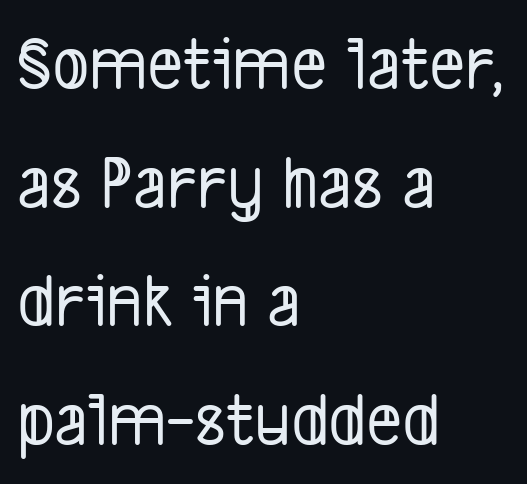
Q: Is the typeface a serif or a sans-serif typeface? A: Sans-serif.
Q: Is the text underlined? A: No.
Q: How is the paragraph aligned? A: Left-aligned.
Q: Is the spacing between letters normal or unusually wide? A: Normal.
Q: Is the spacing between lines tight, normal or loose? A: Normal.
Q: Width (condensed, normal, or wide)? A: Condensed.
Q: Stroke contrast? A: Low.
Q: x-height? A: Medium.
Q: Monospaced? A: No.
